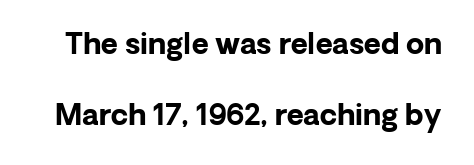
{"serif": "no", "italic": "no", "bold": "yes", "weight": "bold", "width": "normal", "stroke_contrast": "low", "x_height": "medium", "monospaced": "no", "underline": "no", "line_spacing": "loose", "line_spacing_ratio": 2.44, "letter_spacing": "normal", "letter_spacing_em": 0.0, "glyph_px": 29}
